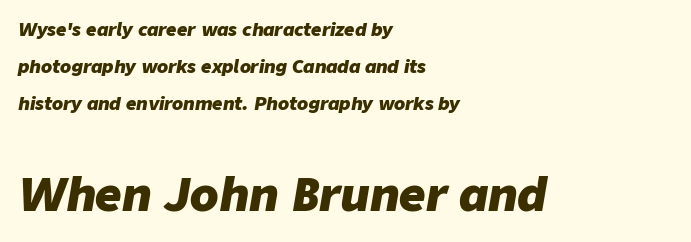
{"italic": "yes", "lean": "right", "slant_degrees": 9, "bold": "yes", "weight": "heavy", "width": "normal", "stroke_contrast": "low", "x_height": "medium", "monospaced": "no", "underline": "no", "align": "left", "line_spacing": "loose", "line_spacing_ratio": 2.06, "letter_spacing": "normal", "letter_spacing_em": 0.0, "larger_block": "second", "size_ratio": 2.56, "glyph_px": 46}
